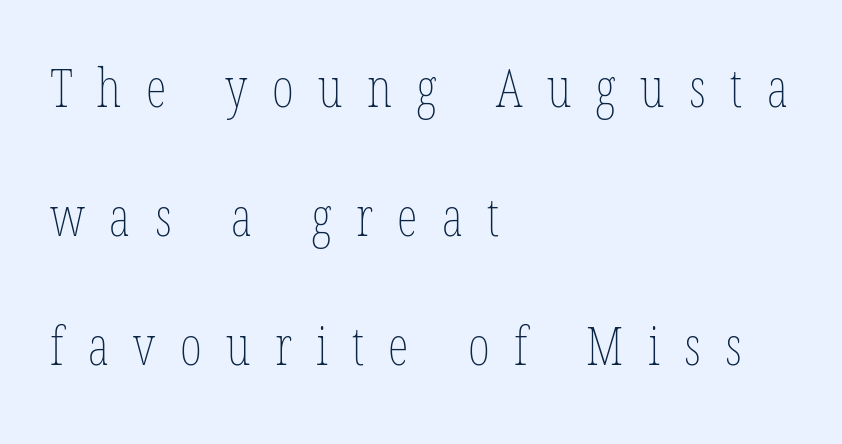
Q: Is the text bold? A: No.
Q: Is the text italic (slanted)? A: No, it is upright.
Q: Is the text underlined? A: No.
Q: How is the paragraph aligned? A: Left-aligned.
Q: Is the spacing between letters normal or unusually wide? A: Unusually wide.
Q: Is the spacing between lines tight, normal or loose? A: Loose.
Q: Width (condensed, normal, or wide)? A: Condensed.
Q: Stroke contrast? A: Low.
Q: x-height? A: Medium.
Q: Monospaced? A: No.
